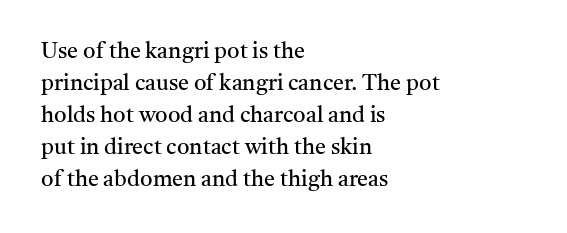
Q: Is the text bold? A: No.
Q: Is the text italic (slanted)? A: No, it is upright.
Q: Is the text underlined? A: No.
Q: How is the paragraph aligned? A: Left-aligned.
Q: Is the spacing between letters normal or unusually wide? A: Normal.
Q: Is the spacing between lines tight, normal or loose? A: Normal.
